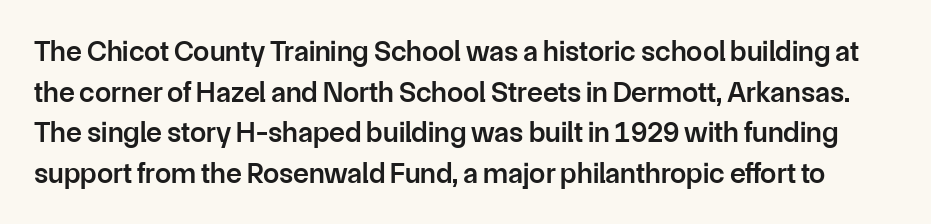
{"serif": "no", "italic": "no", "bold": "semi", "weight": "semibold", "width": "normal", "stroke_contrast": "low", "x_height": "medium", "monospaced": "no", "underline": "no", "line_spacing": "normal", "line_spacing_ratio": 1.4, "letter_spacing": "normal", "letter_spacing_em": 0.0, "glyph_px": 29}
